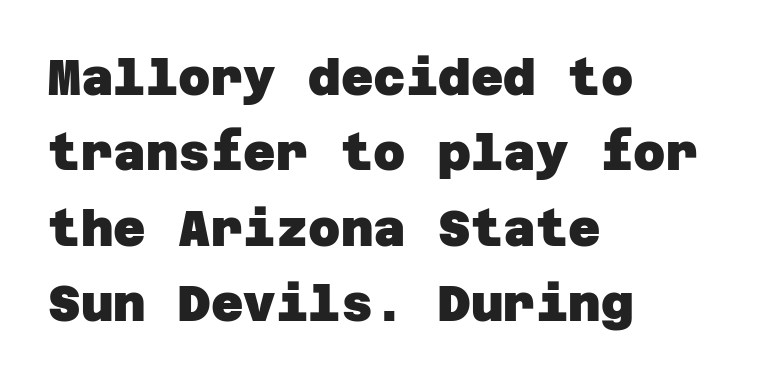
Q: Is the text bold? A: Yes.
Q: Is the typeface a serif or a sans-serif typeface? A: Sans-serif.
Q: Is the text underlined? A: No.
Q: How is the paragraph aligned? A: Left-aligned.
Q: Is the spacing between letters normal or unusually wide? A: Normal.
Q: Is the spacing between lines tight, normal or loose? A: Normal.
Q: Width (condensed, normal, or wide)? A: Normal.
Q: Stroke contrast? A: Low.
Q: x-height? A: Large.
